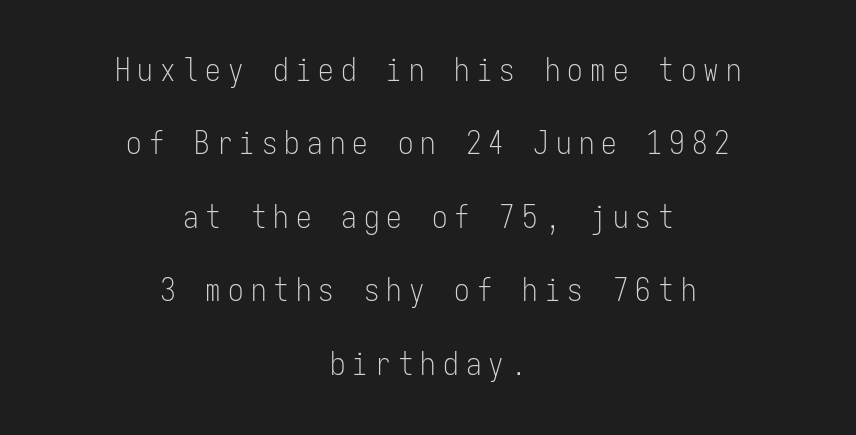
{"serif": "no", "italic": "no", "bold": "no", "weight": "light", "width": "condensed", "stroke_contrast": "low", "x_height": "medium", "monospaced": "yes", "underline": "no", "align": "center", "line_spacing": "loose", "line_spacing_ratio": 2.37, "letter_spacing": "wide", "letter_spacing_em": 0.23, "glyph_px": 31}
